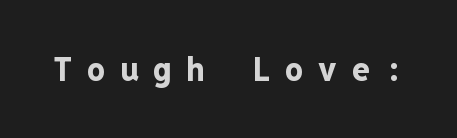
{"serif": "no", "italic": "no", "bold": "yes", "weight": "bold", "width": "normal", "stroke_contrast": "low", "x_height": "medium", "monospaced": "yes", "underline": "no", "letter_spacing": "wide", "letter_spacing_em": 0.44, "glyph_px": 33}
